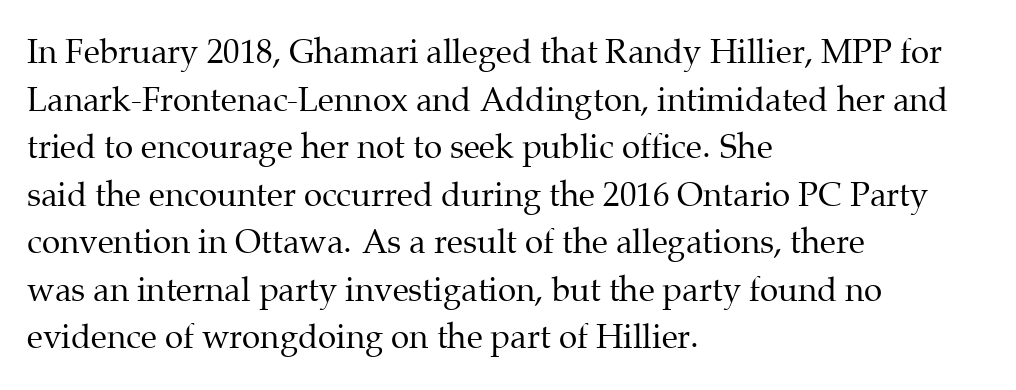
Q: Is the text bold? A: No.
Q: Is the text italic (slanted)? A: No, it is upright.
Q: Is the typeface a serif or a sans-serif typeface? A: Serif.
Q: Is the text underlined? A: No.
Q: How is the paragraph aligned? A: Left-aligned.
Q: Is the spacing between letters normal or unusually wide? A: Normal.
Q: Is the spacing between lines tight, normal or loose? A: Normal.
Q: Width (condensed, normal, or wide)? A: Normal.
Q: Stroke contrast? A: Medium.
Q: x-height? A: Medium.
Q: Monospaced? A: No.
